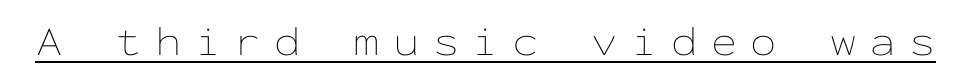
Q: Is the text bold? A: No.
Q: Is the text italic (slanted)? A: No, it is upright.
Q: Is the text underlined? A: Yes.
Q: Is the spacing between letters normal or unusually wide? A: Unusually wide.
Q: Width (condensed, normal, or wide)? A: Wide.
Q: Stroke contrast? A: Low.
Q: x-height? A: Medium.
Q: Monospaced? A: Yes.
